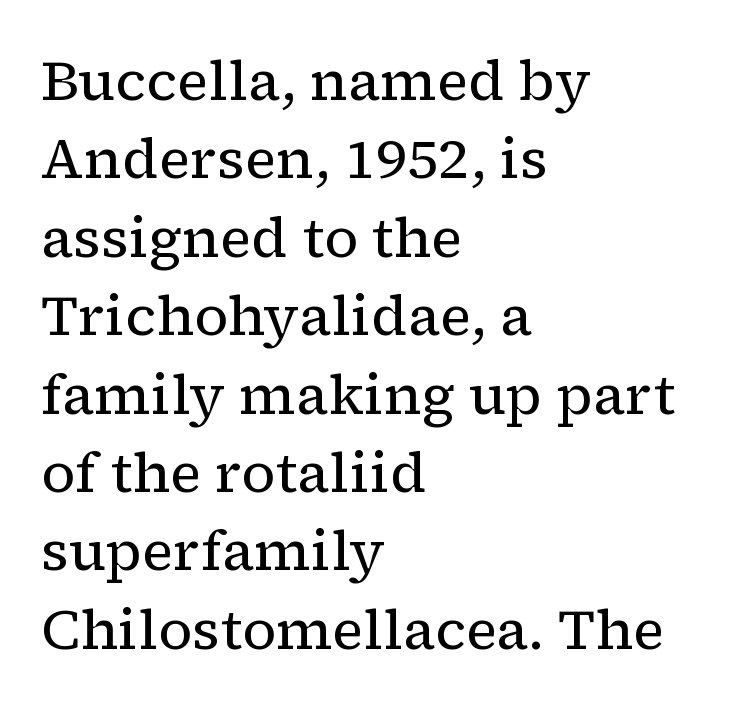
Q: Is the text bold? A: No.
Q: Is the text italic (slanted)? A: No, it is upright.
Q: Is the typeface a serif or a sans-serif typeface? A: Serif.
Q: Is the text underlined? A: No.
Q: How is the paragraph aligned? A: Left-aligned.
Q: Is the spacing between letters normal or unusually wide? A: Normal.
Q: Is the spacing between lines tight, normal or loose? A: Normal.
Q: Width (condensed, normal, or wide)? A: Normal.
Q: Stroke contrast? A: Low.
Q: x-height? A: Medium.
Q: Monospaced? A: No.
